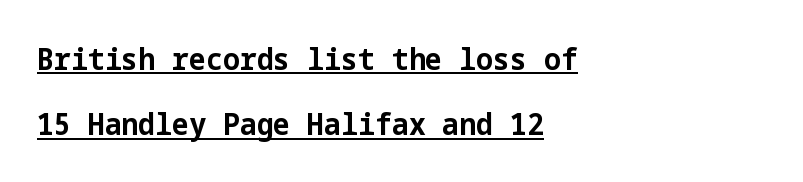
{"serif": "no", "italic": "no", "bold": "yes", "weight": "bold", "width": "normal", "stroke_contrast": "low", "x_height": "medium", "underline": "yes", "align": "left", "line_spacing": "loose", "line_spacing_ratio": 2.18, "letter_spacing": "normal", "letter_spacing_em": 0.0, "glyph_px": 30}
